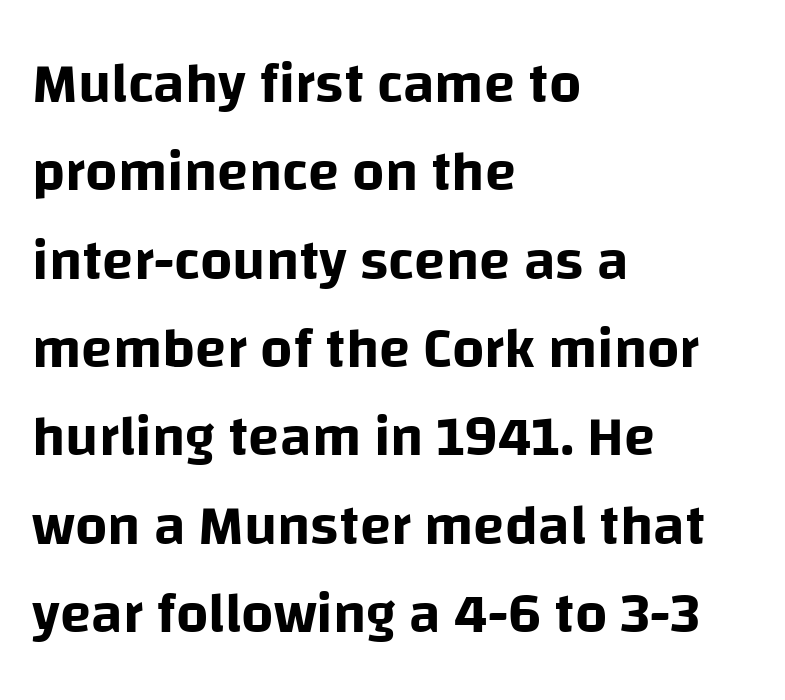
Q: Is the text italic (slanted)? A: No, it is upright.
Q: Is the typeface a serif or a sans-serif typeface? A: Sans-serif.
Q: Is the text underlined? A: No.
Q: How is the paragraph aligned? A: Left-aligned.
Q: Is the spacing between letters normal or unusually wide? A: Normal.
Q: Is the spacing between lines tight, normal or loose? A: Normal.
Q: Width (condensed, normal, or wide)? A: Normal.
Q: Stroke contrast? A: Low.
Q: x-height? A: Large.
Q: Monospaced? A: No.
